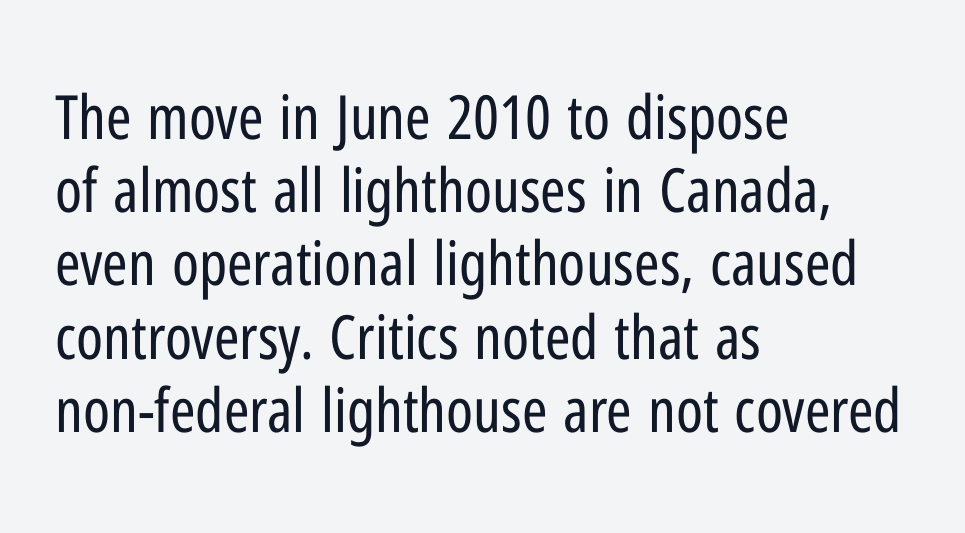
The gap between lines stays unmarked. Is this a heavy cut? Hardly; it is regular or lighter. Varying glyph widths throughout — classic text-font behaviour. The passage is arranged the way most books set body copy — flush left. This rendering employs a face without finishing strokes, i.e., a sans-serif. The letters sit at their default tracking, neither squeezed nor spread.
